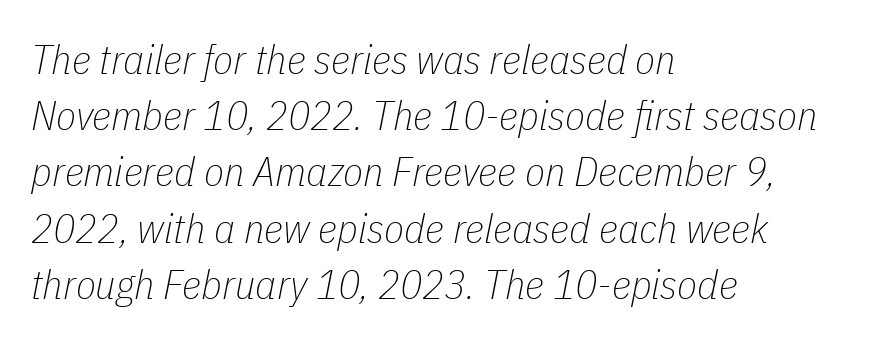
Q: Is the text bold? A: No.
Q: Is the text italic (slanted)? A: Yes, it leans right by about 11 degrees.
Q: Is the text underlined? A: No.
Q: How is the paragraph aligned? A: Left-aligned.
Q: Is the spacing between letters normal or unusually wide? A: Normal.
Q: Is the spacing between lines tight, normal or loose? A: Normal.
Q: Width (condensed, normal, or wide)? A: Condensed.
Q: Stroke contrast? A: Low.
Q: x-height? A: Medium.
Q: Monospaced? A: No.
